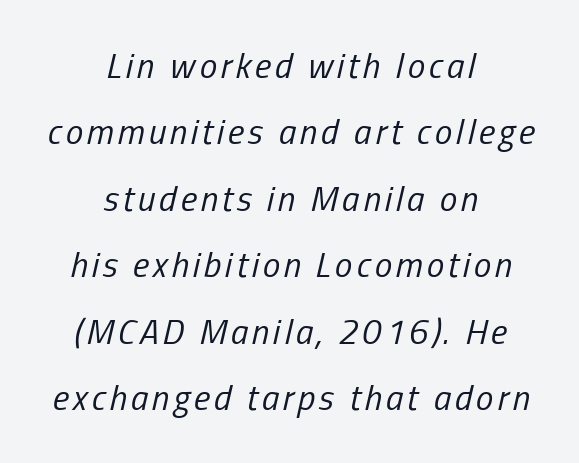
The image shows 35 px regular-weight, condensed type, italic (leaning right); set centered, loose line spacing (1.9x), not underlined; low stroke contrast and a medium x-height.
